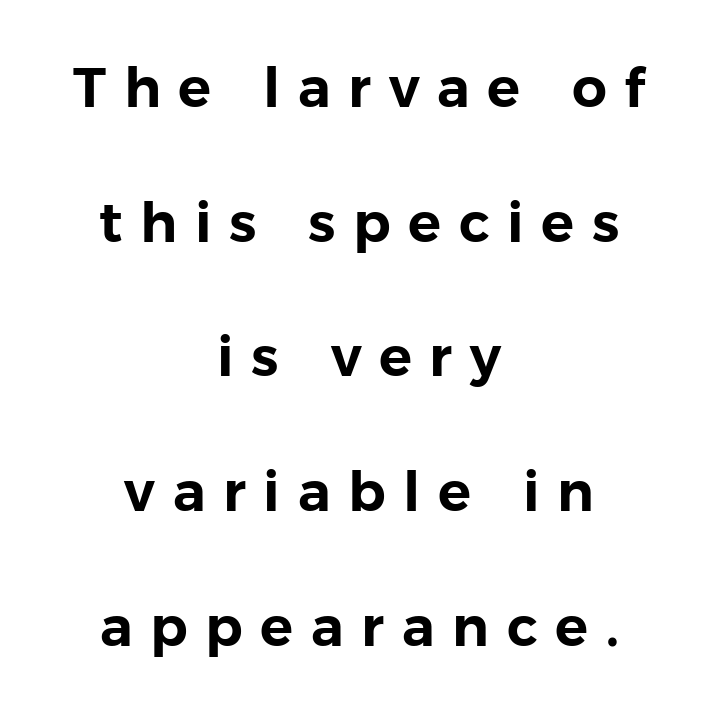
The image shows 55 px sans-serif type, upright; set centered, loose line spacing (2.45x), unusually wide letter spacing (+0.32 em), not underlined; low stroke contrast and a medium x-height.
